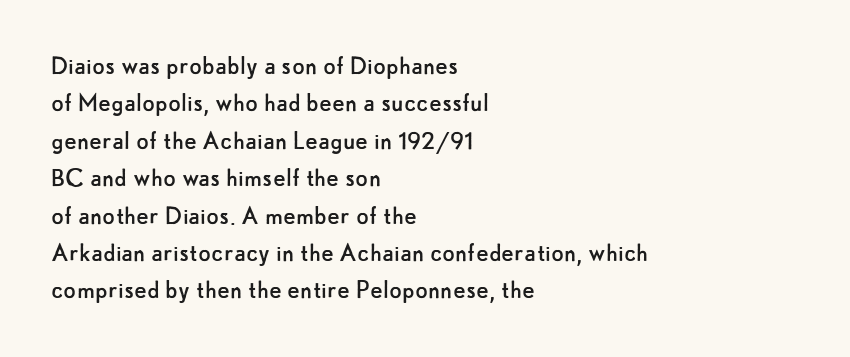
{"serif": "no", "italic": "no", "bold": "no", "weight": "regular", "width": "normal", "stroke_contrast": "low", "x_height": "small", "monospaced": "no", "underline": "no", "align": "left", "line_spacing": "normal", "line_spacing_ratio": 1.29, "letter_spacing": "normal", "letter_spacing_em": 0.0, "glyph_px": 29}
